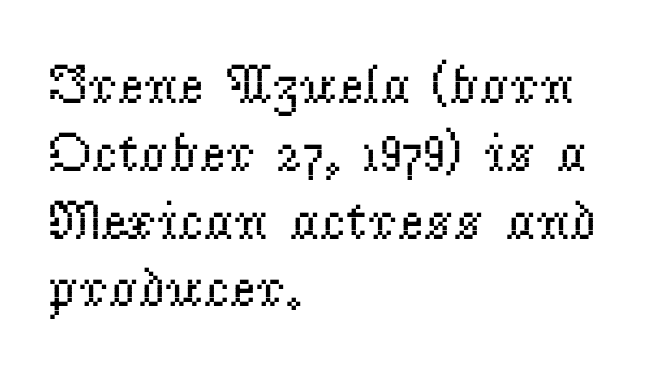
This sample has the flowing, uneven cadence of proportional lettering. Letterform terminals end in serifs throughout the passage. No word sits above an underline. Leftover space on each line is placed entirely after the last word. You could call the tracking neutral — neither tight nor loose. The letters stand straight up with perfectly vertical stems.
